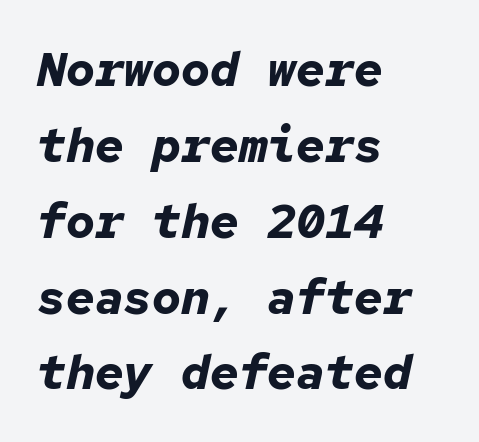
{"italic": "yes", "lean": "right", "slant_degrees": 12, "bold": "yes", "weight": "bold", "width": "normal", "stroke_contrast": "low", "x_height": "medium", "monospaced": "yes", "underline": "no", "align": "left", "line_spacing": "normal", "line_spacing_ratio": 1.58, "letter_spacing": "normal", "letter_spacing_em": 0.0, "glyph_px": 48}
